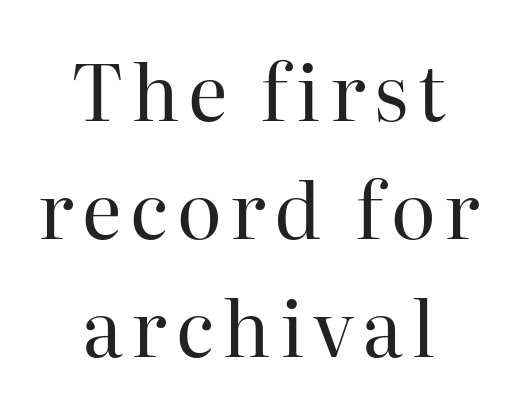
Q: Is the text bold? A: No.
Q: Is the text italic (slanted)? A: No, it is upright.
Q: Is the typeface a serif or a sans-serif typeface? A: Serif.
Q: Is the text underlined? A: No.
Q: How is the paragraph aligned? A: Centered.
Q: Is the spacing between lines tight, normal or loose? A: Normal.
Q: Width (condensed, normal, or wide)? A: Normal.
Q: Stroke contrast? A: High.
Q: x-height? A: Medium.
Q: Monospaced? A: No.
